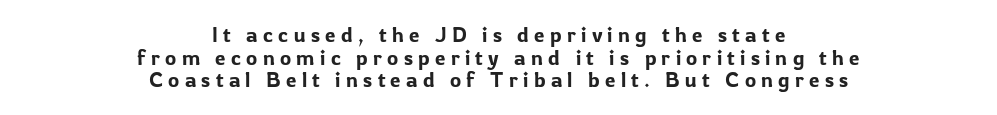
This sample uses an upright cut, with every glyph sitting square on the baseline. Check the space under the baseline: it is left empty. The letterforms stand isolated, each surrounded by extra space. Horizontal bands of white between lines are thin slivers. If you folded the block vertically in half, each line would mirror itself in length.
